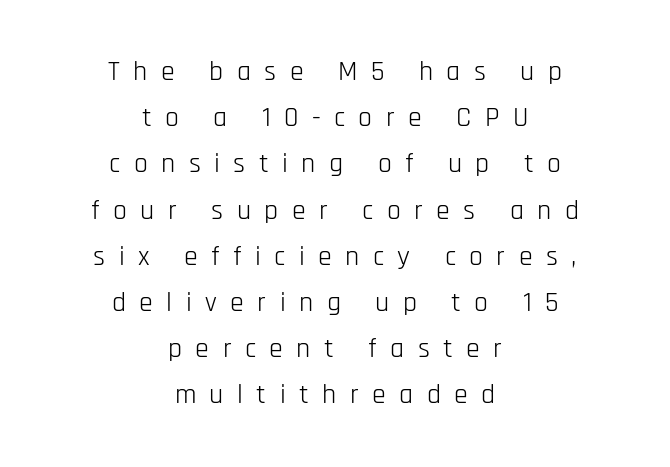
The face used here is proportionally spaced, like ordinary book or web type. Typographically, this falls in the sans-serif category. In terms of letterspacing, this is a distinctly airy, spread setting. What's the leading like? Ordinary, nothing unusual. Characters remain perfectly vertical along every line. Stems here are at most as thick as an everyday book face.
